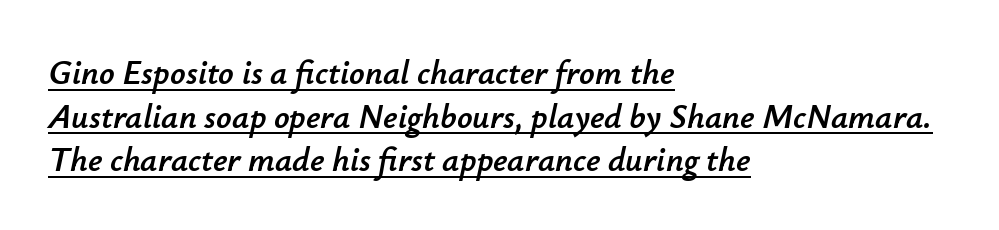
The image shows 34 px text type, italic (leaning right); set left-aligned, normal line spacing (1.28x), normal letter spacing, underlined; low stroke contrast and a small x-height.
